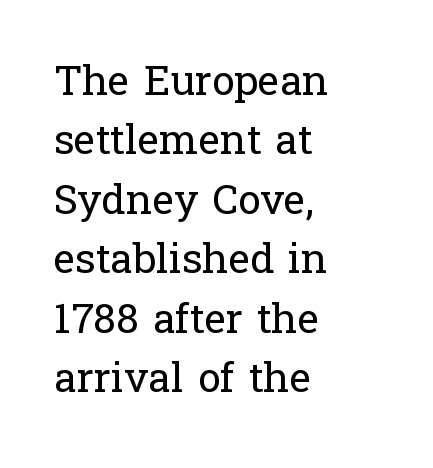
{"serif": "yes", "italic": "no", "bold": "no", "weight": "regular", "width": "normal", "stroke_contrast": "low", "x_height": "medium", "monospaced": "no", "underline": "no", "align": "left", "line_spacing": "normal", "line_spacing_ratio": 1.45, "letter_spacing": "normal", "letter_spacing_em": 0.0, "glyph_px": 41}
